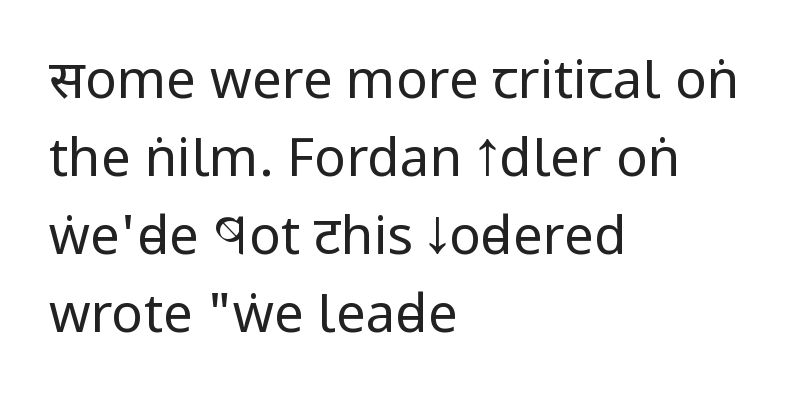
Character widths vary here, with narrow letters taking less room than wide ones. The letters sit at their default tracking, neither squeezed nor spread. This rendering features lettering with no underline. The space between consecutive lines is moderate. Weight class: somewhere from thin through regular. What kind of face is this? One without serifs — a sans.
